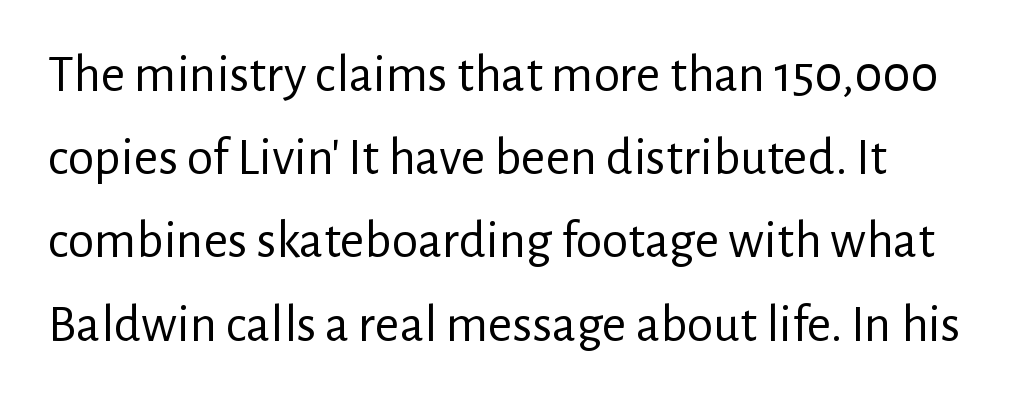
{"serif": "no", "italic": "no", "bold": "no", "weight": "regular", "width": "normal", "stroke_contrast": "low", "x_height": "medium", "monospaced": "no", "underline": "no", "line_spacing": "normal", "line_spacing_ratio": 1.57, "letter_spacing": "normal", "letter_spacing_em": 0.0, "glyph_px": 53}
